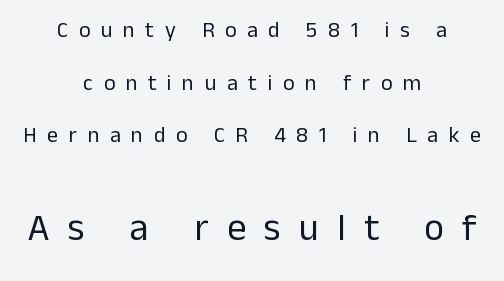
Here the designer chose a conventional face with non-uniform glyph widths. Stems and bowls with no extra thickness — not bold. Posture: upright roman. Descenders are the only things crossing below the line. Successive baselines arrive slowly, with a big drop between each. The font family rendered here belongs to the sans-serif group.
